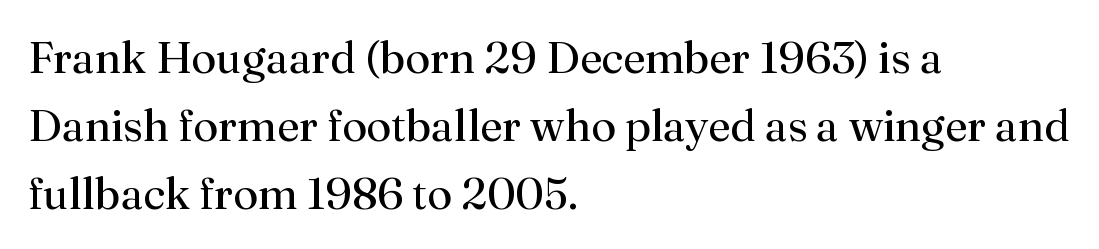
Q: Is the text bold? A: No.
Q: Is the text italic (slanted)? A: No, it is upright.
Q: Is the typeface a serif or a sans-serif typeface? A: Serif.
Q: Is the text underlined? A: No.
Q: How is the paragraph aligned? A: Left-aligned.
Q: Is the spacing between letters normal or unusually wide? A: Normal.
Q: Is the spacing between lines tight, normal or loose? A: Normal.
Q: Width (condensed, normal, or wide)? A: Normal.
Q: Stroke contrast? A: Medium.
Q: x-height? A: Small.
Q: Monospaced? A: No.
